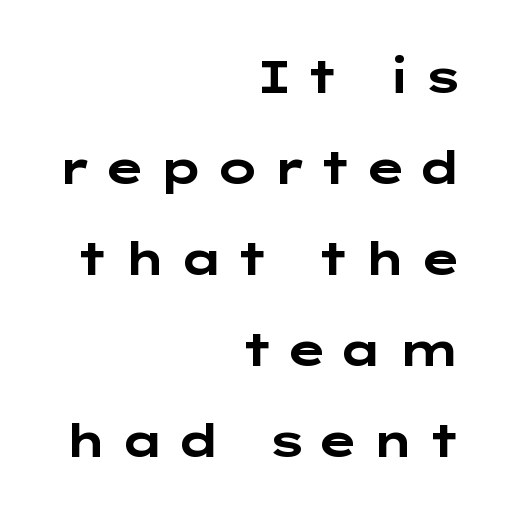
The image shows 45 px bold, wide sans-serif type, upright; set right-aligned, loose line spacing (2.02x), unusually wide letter spacing (+0.25 em), not underlined; low stroke contrast and a medium x-height.
